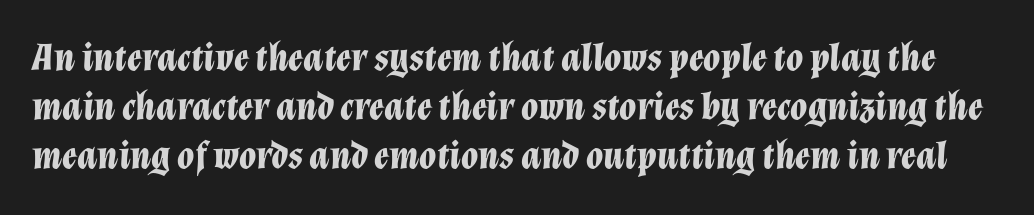
{"italic": "yes", "lean": "right", "slant_degrees": 12, "bold": "yes", "weight": "bold", "width": "normal", "stroke_contrast": "low", "x_height": "medium", "monospaced": "no", "underline": "no", "line_spacing": "normal", "line_spacing_ratio": 1.26, "letter_spacing": "normal", "letter_spacing_em": 0.0, "glyph_px": 39}
